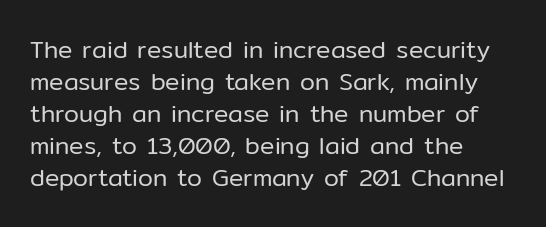
{"italic": "no", "bold": "no", "underline": "no", "align": "left", "line_spacing": "normal", "line_spacing_ratio": 1.33, "letter_spacing": "normal", "letter_spacing_em": 0.0, "glyph_px": 24}
